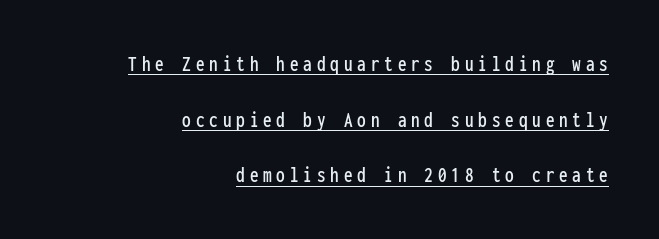
Q: Is the text italic (slanted)? A: No, it is upright.
Q: Is the text underlined? A: Yes.
Q: How is the paragraph aligned? A: Right-aligned.
Q: Is the spacing between letters normal or unusually wide? A: Unusually wide.
Q: Is the spacing between lines tight, normal or loose? A: Loose.
